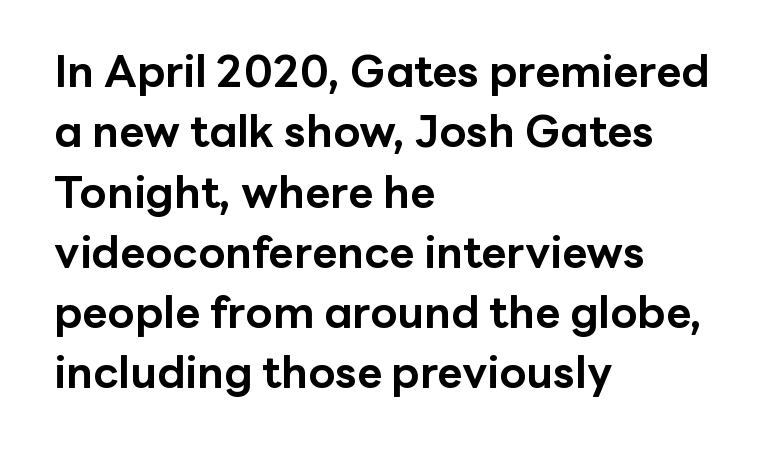
The image shows 44 px bold sans-serif type, upright; set left-aligned, normal line spacing (1.37x), normal letter spacing, not underlined; low stroke contrast and a medium x-height.
